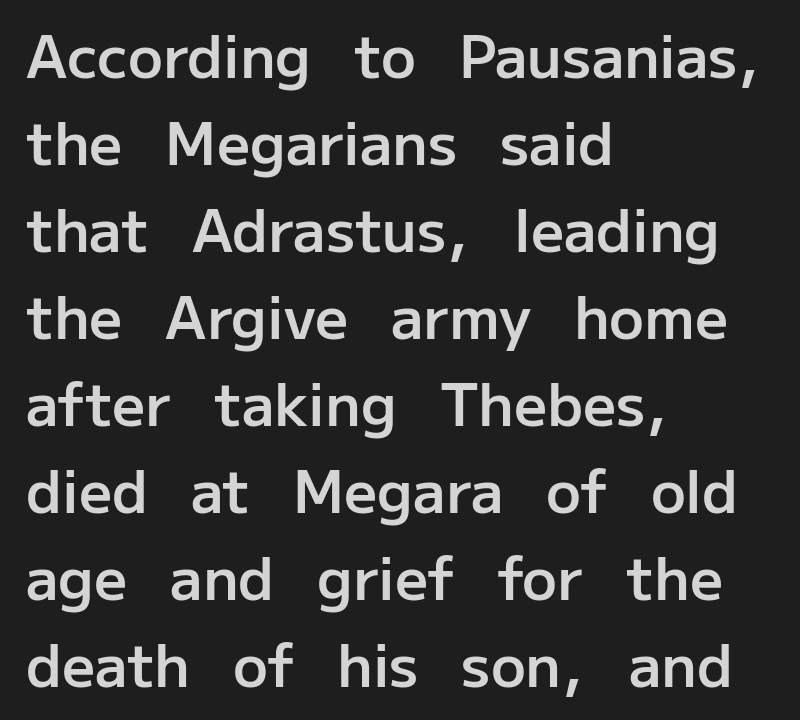
The gaps between neighbouring characters are ordinary and unremarkable. Character widths vary here, with narrow letters taking less room than wide ones. The letters stand straight up with perfectly vertical stems. Line starts are locked; line ends wander. Serif or sans? Sans — the stroke terminals are bare.
